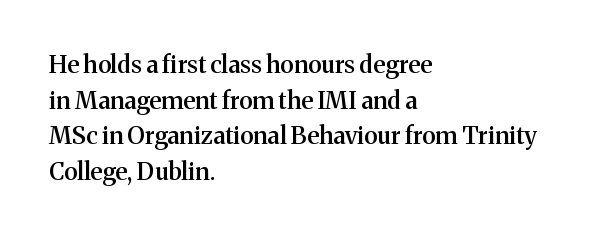
Q: Is the text bold? A: Semi-bold.
Q: Is the text italic (slanted)? A: No, it is upright.
Q: Is the text underlined? A: No.
Q: How is the paragraph aligned? A: Left-aligned.
Q: Is the spacing between letters normal or unusually wide? A: Normal.
Q: Is the spacing between lines tight, normal or loose? A: Normal.
